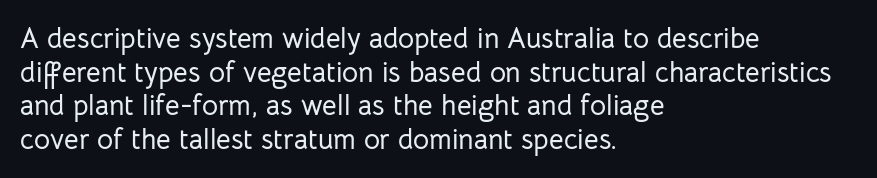
You could call the tracking neutral — neither tight nor loose. Each letter keeps its own natural width here, so spacing adapts to shape. The lettering holds an erect, upright posture throughout. Each row of text sits above clean, open space. Regarding serifs, this sample does without them. A classic flush-left, rag-right setting is used for this passage.
